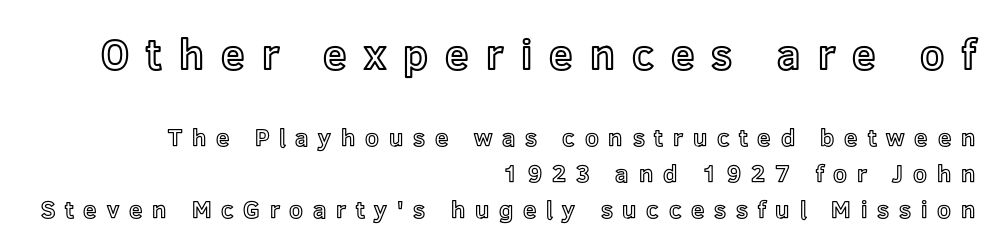
The composition opens big and finishes small. Letter spacing: wide. The words here are not underlined. No italicization has been applied; the sample stays upright. Honestly, the row spacing looks completely unremarkable. These lines are rendered in a variable-pitch font.
